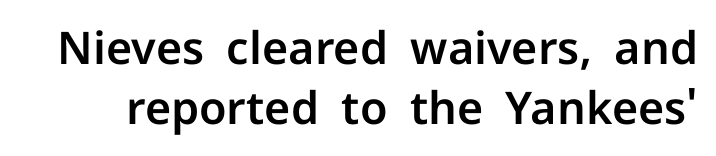
The image shows 45 px sans-serif type, upright; set normal line spacing (1.33x), normal letter spacing, not underlined; low stroke contrast and a medium x-height.
